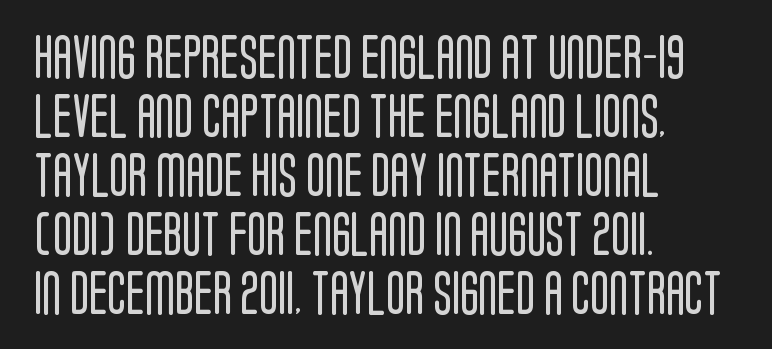
These lines are set flush left with a ragged right edge. The characters are drawn with everyday or finer stroke widths. Words appear dense and cohesive because spacing is normal. A bare baseline throughout the passage.
